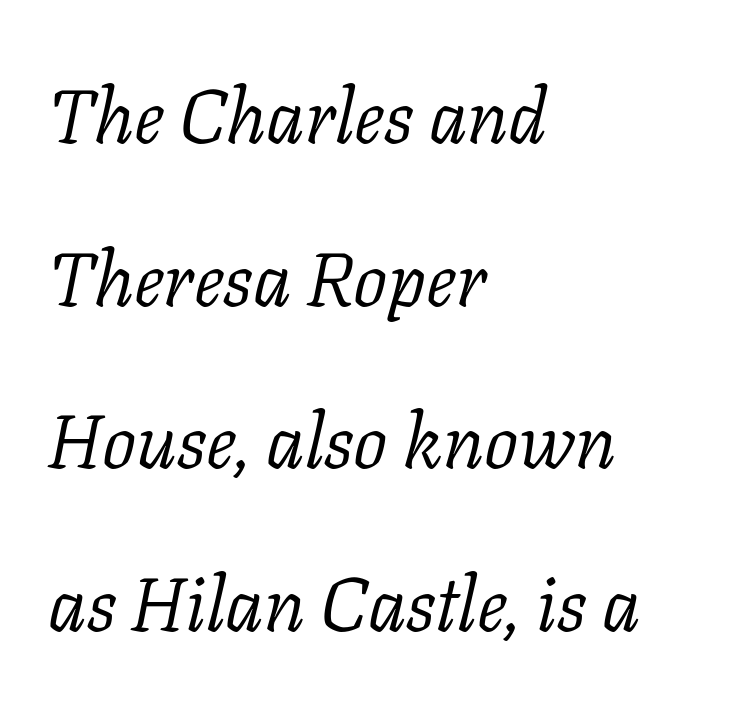
Q: Is the text bold? A: No.
Q: Is the text italic (slanted)? A: Yes, it leans right by about 11 degrees.
Q: Is the typeface a serif or a sans-serif typeface? A: Serif.
Q: Is the text underlined? A: No.
Q: How is the paragraph aligned? A: Left-aligned.
Q: Is the spacing between letters normal or unusually wide? A: Normal.
Q: Is the spacing between lines tight, normal or loose? A: Loose.
Q: Width (condensed, normal, or wide)? A: Normal.
Q: Stroke contrast? A: Low.
Q: x-height? A: Medium.
Q: Monospaced? A: No.
